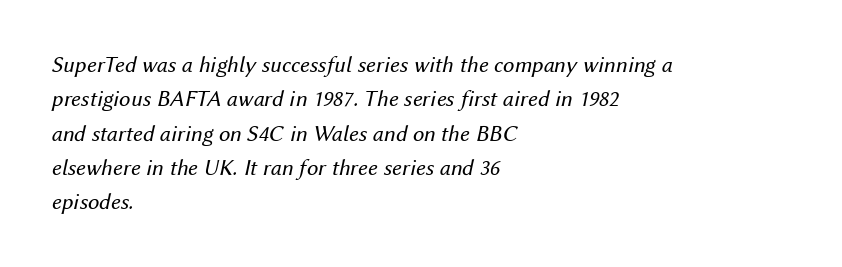
This sample keeps an unexceptional amount of space between lines. The passage shown is not bold in any degree. If you drew a ruler down the left edge, every line would touch it. Glance below the letters and you will spot only blank space.
